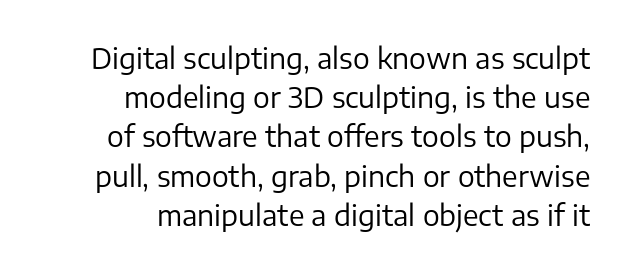
The image shows 28 px regular-weight sans-serif type, upright; set right-aligned, normal line spacing (1.4x), normal letter spacing, not underlined; low stroke contrast and a medium x-height.
